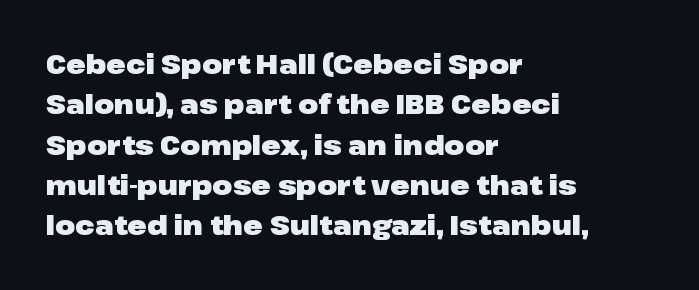
The image shows 26 px bold type, upright; set left-aligned, normal line spacing (1.55x), normal letter spacing, not underlined.
